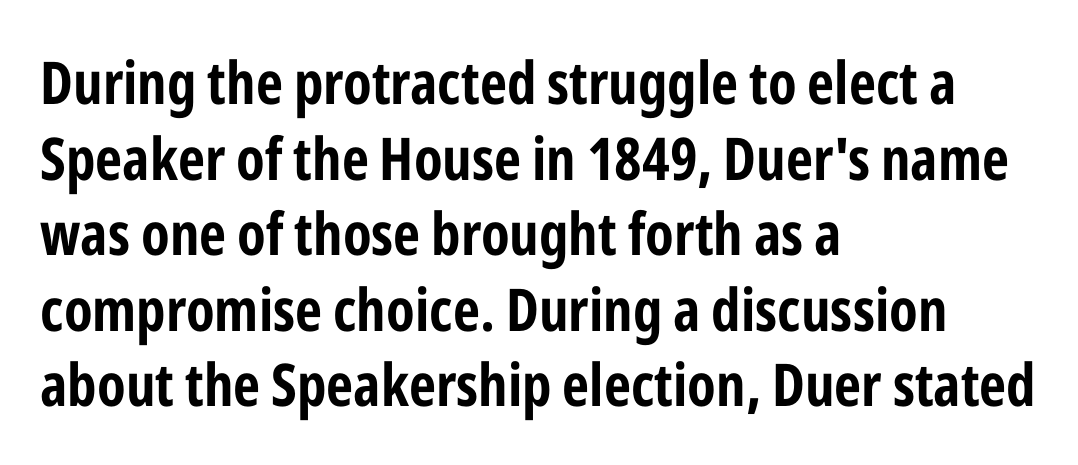
{"serif": "no", "italic": "no", "width": "condensed", "stroke_contrast": "low", "x_height": "medium", "monospaced": "no", "underline": "no", "align": "left", "line_spacing": "normal", "line_spacing_ratio": 1.28, "letter_spacing": "normal", "letter_spacing_em": 0.0, "glyph_px": 59}
